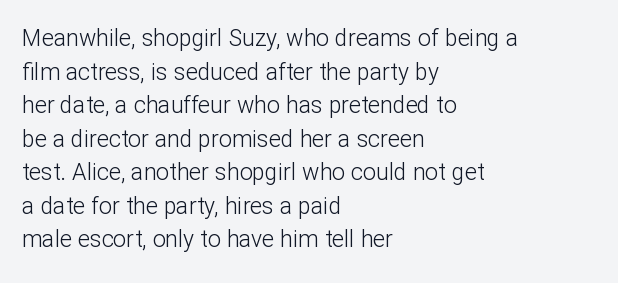
Q: Is the text bold? A: No.
Q: Is the text italic (slanted)? A: No, it is upright.
Q: Is the text underlined? A: No.
Q: How is the paragraph aligned? A: Left-aligned.
Q: Is the spacing between letters normal or unusually wide? A: Normal.
Q: Is the spacing between lines tight, normal or loose? A: Normal.
